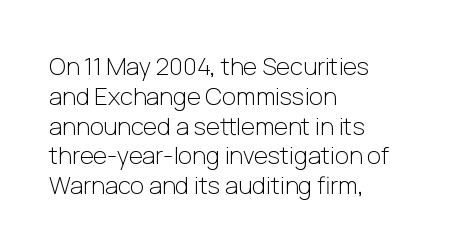
The image shows 24 px text type, upright; set left-aligned, line spacing 1.24x, normal letter spacing, not underlined.
